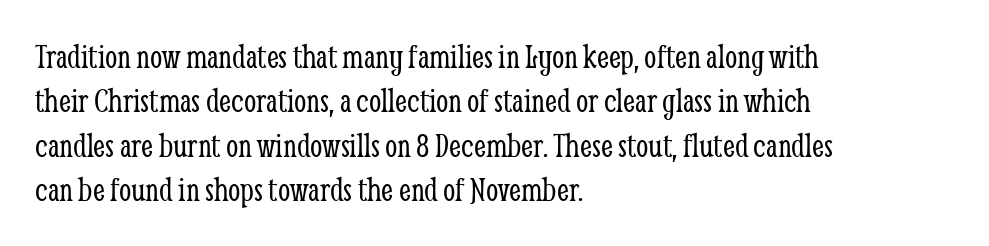
Q: Is the text bold? A: No.
Q: Is the text italic (slanted)? A: No, it is upright.
Q: Is the typeface a serif or a sans-serif typeface? A: Serif.
Q: Is the text underlined? A: No.
Q: How is the paragraph aligned? A: Left-aligned.
Q: Is the spacing between letters normal or unusually wide? A: Normal.
Q: Is the spacing between lines tight, normal or loose? A: Normal.
Q: Width (condensed, normal, or wide)? A: Condensed.
Q: Stroke contrast? A: Low.
Q: x-height? A: Medium.
Q: Monospaced? A: No.
